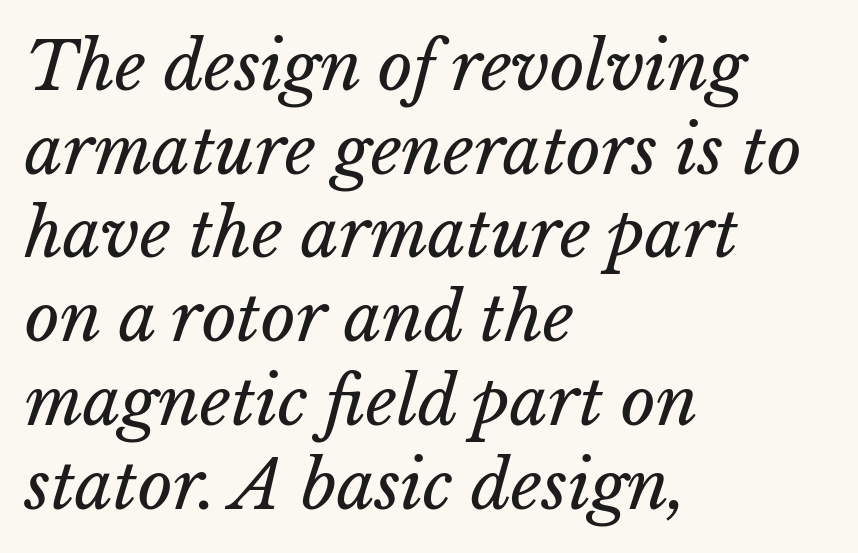
Counters stay open thanks to moderate or lighter strokes. You could not count columns in this text — the font is proportionally spaced. Students, observe: this is what conventionally led text looks like. Nothing unusual about the tracking: characters are spaced as the font intends. Leftover space on each line is placed entirely after the last word. Only glyphs here, with clear space below each row.
